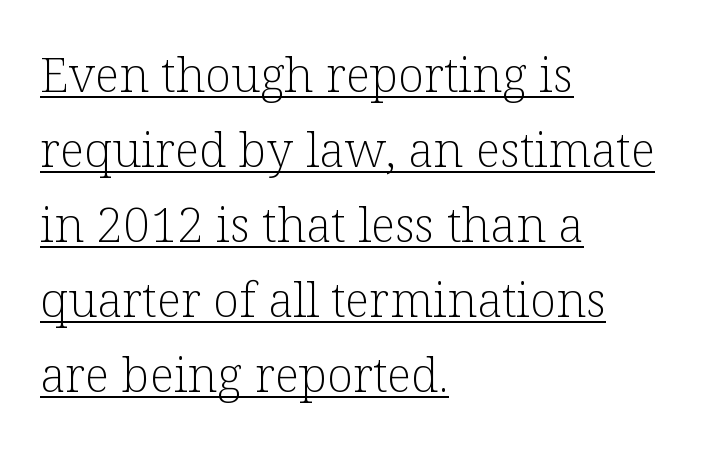
The image shows 48 px light serif type, upright; set left-aligned, normal line spacing (1.56x), normal letter spacing, underlined; low stroke contrast and a medium x-height.
